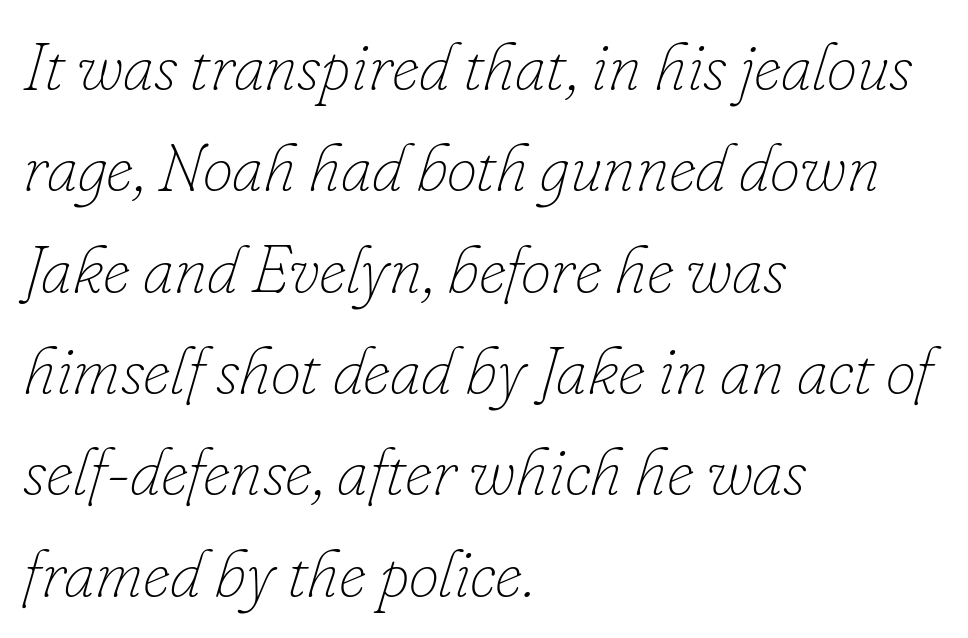
{"italic": "yes", "lean": "right", "slant_degrees": 16, "bold": "no", "weight": "thin", "width": "normal", "stroke_contrast": "low", "x_height": "small", "monospaced": "no", "underline": "no", "align": "left", "line_spacing": "normal", "line_spacing_ratio": 1.49, "letter_spacing": "normal", "letter_spacing_em": 0.0, "glyph_px": 68}
